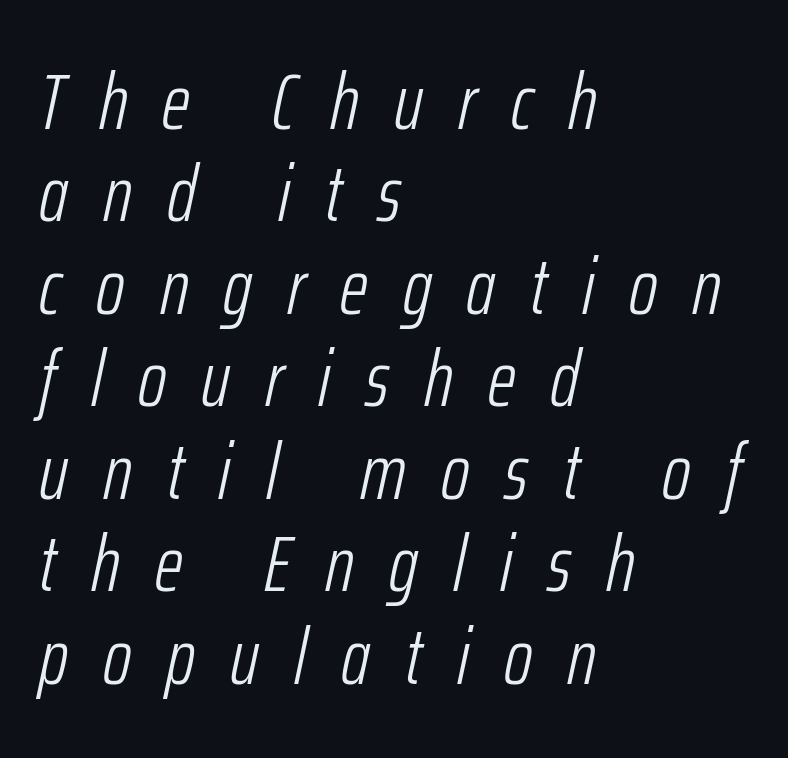
In terms of letterspacing, this is a distinctly airy, spread setting. The rendering anchors every line to the left-hand side. Heaviness? Minimal to ordinary, like unemphasized prose. The passage shown is typed in a proportional face where columns would drift. Observe the lean: these are italic letterforms. Has an underline been added? It has not.
